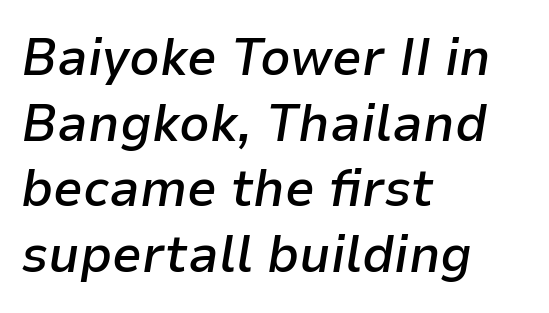
The line texture is even and compact thanks to regular tracking. Check the space under the baseline: it is left empty. The passage shown is typed in a proportional face where columns would drift. Rendered with sloped, italic letterforms. The compositor pushed each line to the left boundary. These words are printed semibold, heavier than regular yet not bold.
